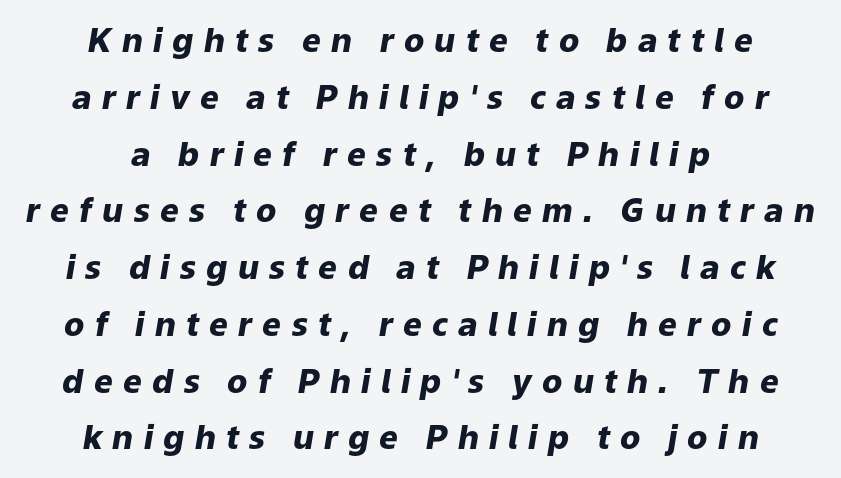
The letters are slanted; this is an italic face. The paragraph has two soft edges and a firm central axis. Clear beneath every line of the passage. Note the varied advance widths — an 'i' is clearly narrower than an 'm'. Characters follow at a spacing far wider than the type designer built in. The face used here has the dense, thick strokes of a bold.
